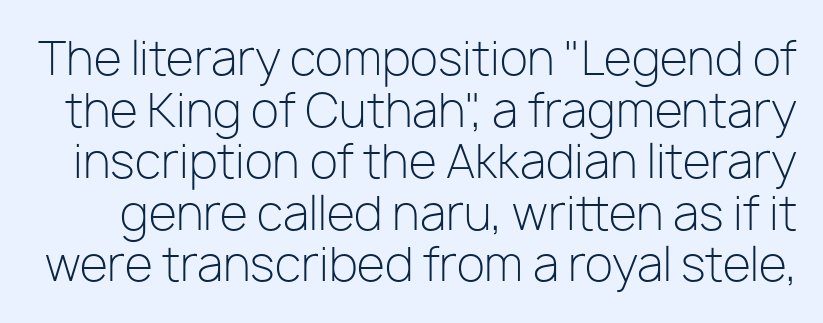
{"serif": "no", "italic": "no", "bold": "no", "weight": "light", "width": "normal", "stroke_contrast": "low", "x_height": "medium", "monospaced": "no", "underline": "no", "line_spacing": "tight", "line_spacing_ratio": 1.12, "letter_spacing": "normal", "letter_spacing_em": 0.0, "glyph_px": 46}
